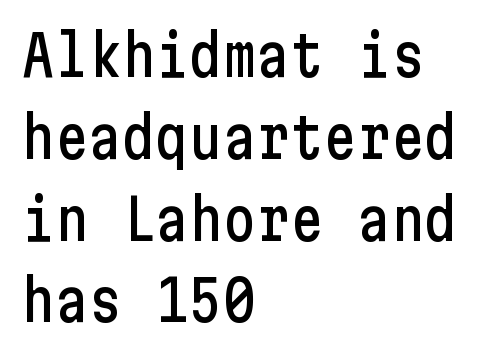
How are the letters spaced? Ordinarily, with no added tracking. Horizontal bands of white between lines are of average thickness. Clear beneath every line of the passage. Letterform terminals end flat and unadorned throughout the passage. Ascenders rise straight up at ninety degrees. One-word summary of the alignment: left.
